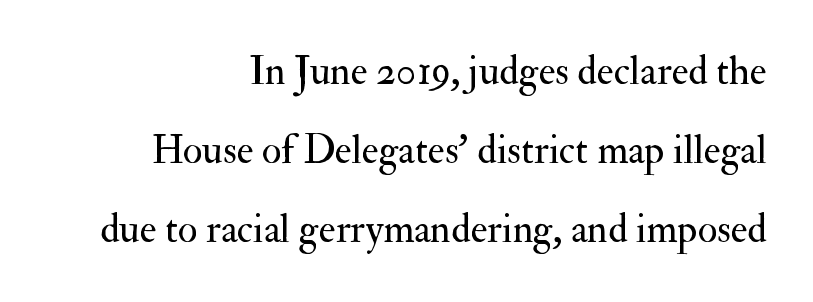
No heavy texture on the line: the type isn't bold. This rendering uses right alignment, leaving the left contour irregular. Little horizontal feet cap the strokes, marking this as serif type. The letterforms sit shoulder to shoulder at normal distance.
